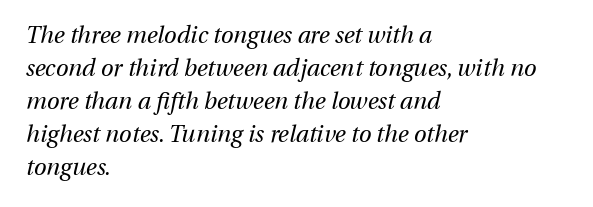
The image shows 23 px text type, italic (leaning right); set left-aligned, normal line spacing (1.44x), normal letter spacing, not underlined.
